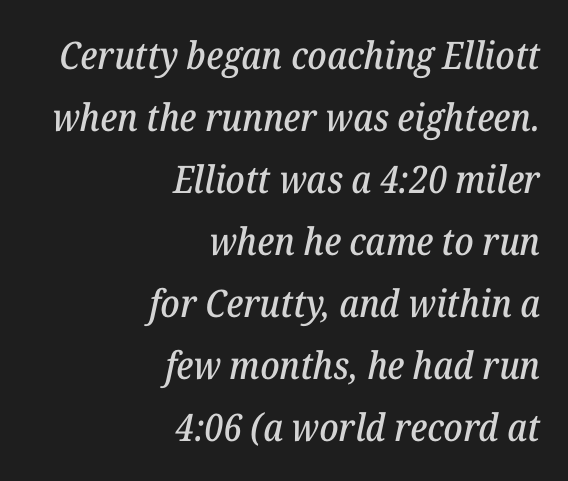
The image shows 38 px serif type, italic (leaning right); set right-aligned, normal line spacing (1.63x), normal letter spacing, not underlined; low stroke contrast and a medium x-height.
